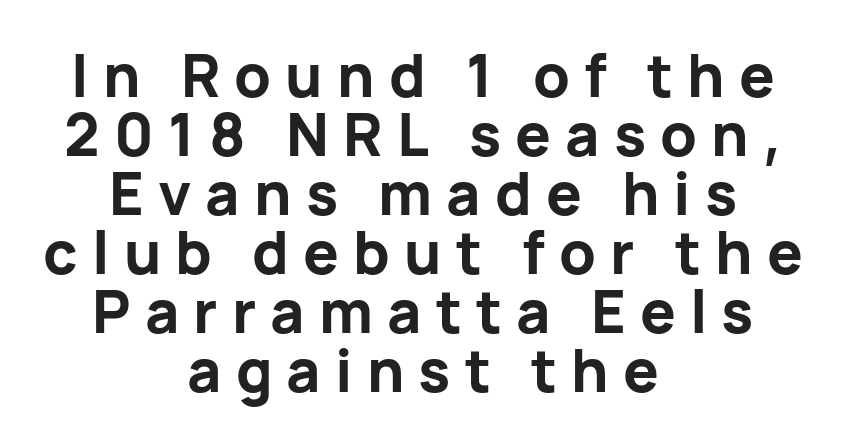
Here the designer chose a conventional face with non-uniform glyph widths. Beneath every word, the page is bare. Posture: upright roman. Is the type bold? Yes — the strokes are clearly thick and heavy. Is the block centered? Yes — each line is placed symmetrically about the middle.
